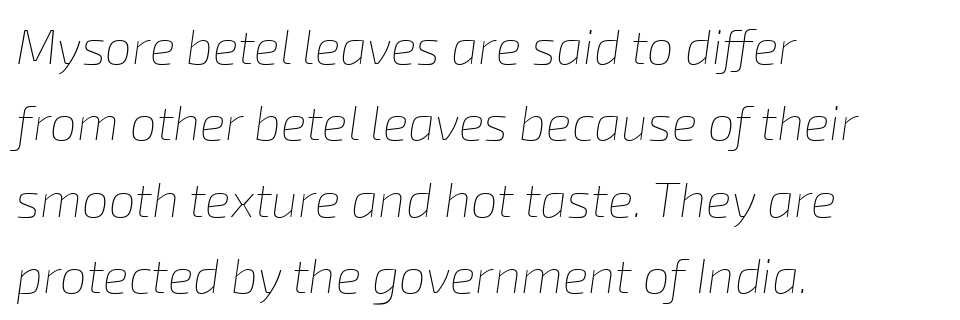
The image shows 48 px thin type, italic (leaning right); set left-aligned, normal line spacing (1.59x), normal letter spacing, not underlined; low stroke contrast and a medium x-height.
